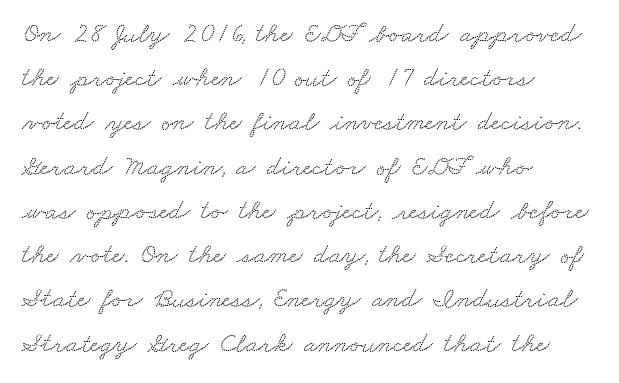
{"serif": "yes", "width": "wide", "stroke_contrast": "low", "x_height": "small", "monospaced": "no", "underline": "no", "align": "left", "line_spacing": "normal", "line_spacing_ratio": 1.58, "letter_spacing": "normal", "letter_spacing_em": 0.0, "glyph_px": 28}
